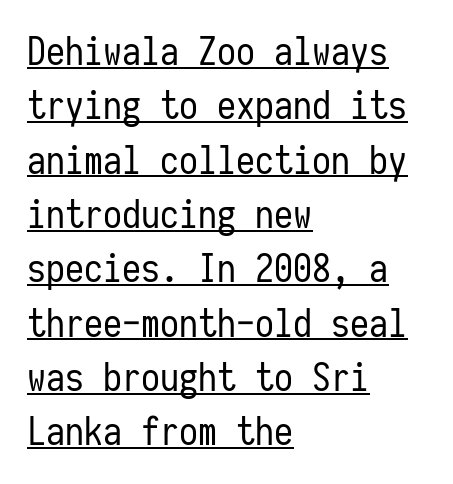
No letter is thick-stroked: the sample isn't bold. These lines stack with their left ends in a neat column. The letters carry no serifs — their stems end cleanly without finishing strokes. Fixed-width glyphs throughout — classic coding-font behaviour. Standard letterfit; no display-style spreading of the glyphs.
